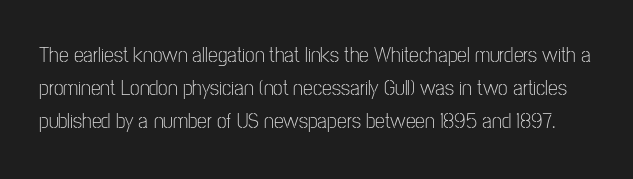
Q: Is the text bold? A: No.
Q: Is the text italic (slanted)? A: No, it is upright.
Q: Is the text underlined? A: No.
Q: Is the spacing between letters normal or unusually wide? A: Normal.
Q: Is the spacing between lines tight, normal or loose? A: Normal.
